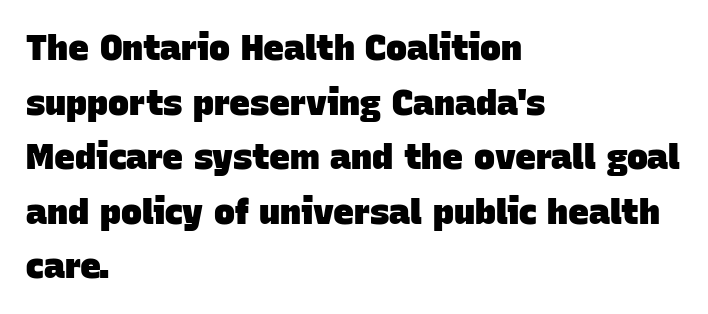
{"serif": "no", "bold": "yes", "weight": "heavy", "width": "normal", "stroke_contrast": "low", "x_height": "large", "monospaced": "no", "underline": "no", "align": "left", "line_spacing": "normal", "line_spacing_ratio": 1.56, "letter_spacing": "normal", "letter_spacing_em": 0.0, "glyph_px": 35}
